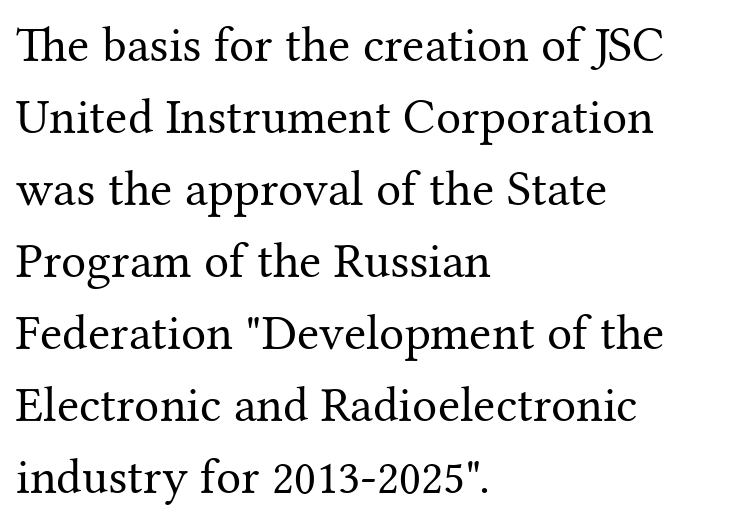
Q: Is the text bold? A: No.
Q: Is the text italic (slanted)? A: No, it is upright.
Q: Is the typeface a serif or a sans-serif typeface? A: Serif.
Q: Is the text underlined? A: No.
Q: How is the paragraph aligned? A: Left-aligned.
Q: Is the spacing between letters normal or unusually wide? A: Normal.
Q: Is the spacing between lines tight, normal or loose? A: Normal.
Q: Width (condensed, normal, or wide)? A: Normal.
Q: Stroke contrast? A: Medium.
Q: x-height? A: Medium.
Q: Monospaced? A: No.
